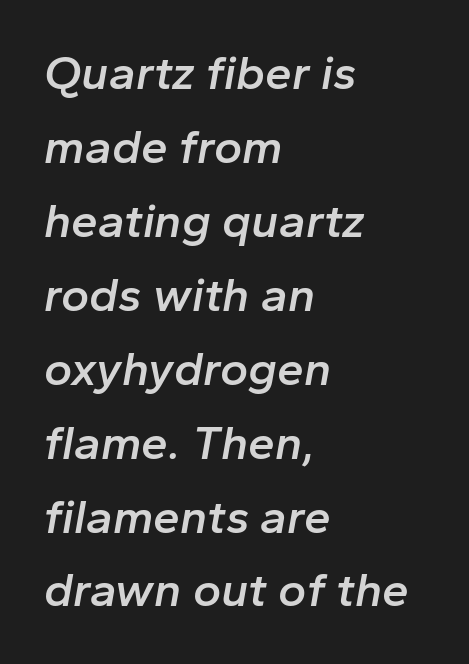
Q: Is the text bold? A: Semi-bold.
Q: Is the text italic (slanted)? A: Yes, it leans right by about 10 degrees.
Q: Is the text underlined? A: No.
Q: How is the paragraph aligned? A: Left-aligned.
Q: Is the spacing between letters normal or unusually wide? A: Normal.
Q: Is the spacing between lines tight, normal or loose? A: Normal.
Q: Width (condensed, normal, or wide)? A: Normal.
Q: Stroke contrast? A: Low.
Q: x-height? A: Medium.
Q: Monospaced? A: No.
